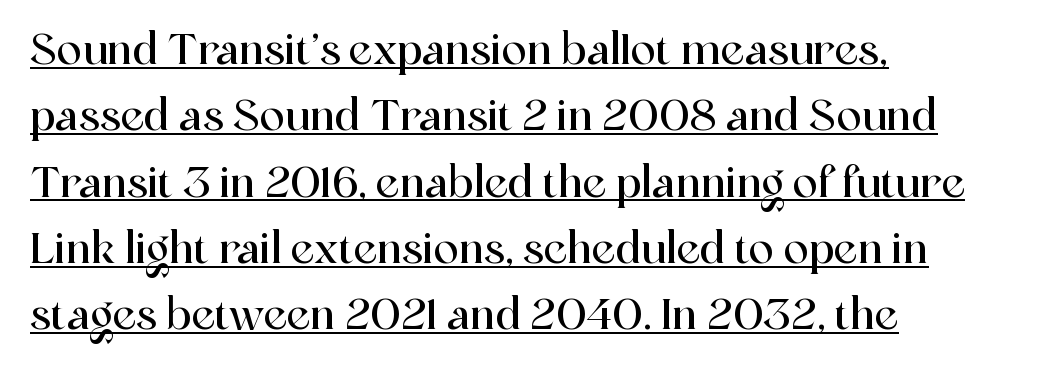
Font category for this specimen: serif. Honestly, the letter spacing is just normal — you wouldn't notice it. Reading down the block, your eye returns to a fixed left position each line. Emphasis is given by a line drawn under the lettering. A typesetter would call this leading conventional body-copy spacing. The letters advance in unequal steps, a hallmark of proportional type.
